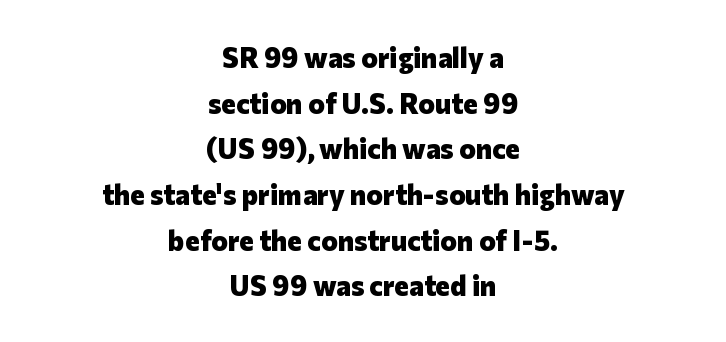
The image shows 28 px heavy sans-serif type, upright; set centered, normal line spacing (1.63x), normal letter spacing, not underlined; low stroke contrast and a medium x-height.
